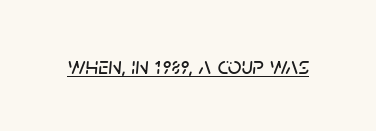
Q: Is the text italic (slanted)? A: Yes, it leans right by about 5 degrees.
Q: Is the text underlined? A: Yes.
Q: Is the spacing between letters normal or unusually wide? A: Normal.
